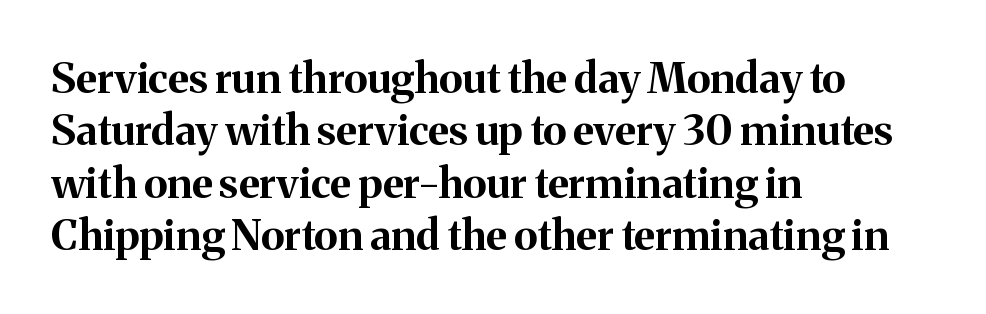
Q: Is the text bold? A: Yes.
Q: Is the text italic (slanted)? A: No, it is upright.
Q: Is the typeface a serif or a sans-serif typeface? A: Serif.
Q: Is the text underlined? A: No.
Q: How is the paragraph aligned? A: Left-aligned.
Q: Is the spacing between letters normal or unusually wide? A: Normal.
Q: Is the spacing between lines tight, normal or loose? A: Normal.
Q: Width (condensed, normal, or wide)? A: Normal.
Q: Stroke contrast? A: Medium.
Q: x-height? A: Medium.
Q: Monospaced? A: No.
